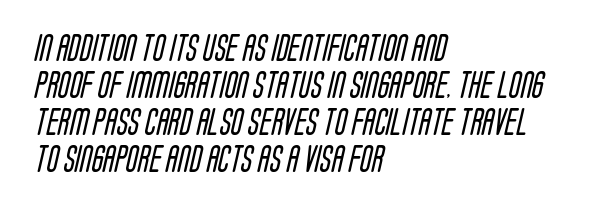
{"bold": "no", "underline": "no", "align": "left", "line_spacing": "normal", "line_spacing_ratio": 1.37, "letter_spacing": "normal", "letter_spacing_em": 0.0, "glyph_px": 27}
